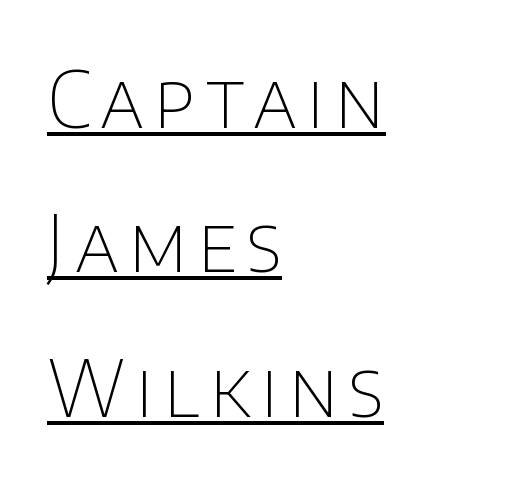
This sample has the flowing, uneven cadence of proportional lettering. When letters stand straight like this, we call the style roman or upright. Notice how the passage keeps a crisp vertical edge on the left only. Students, observe the line beneath the letters — that is underlining. Note: no serifs on the glyphs. The strokes are not fattened; the text isn't bold.
